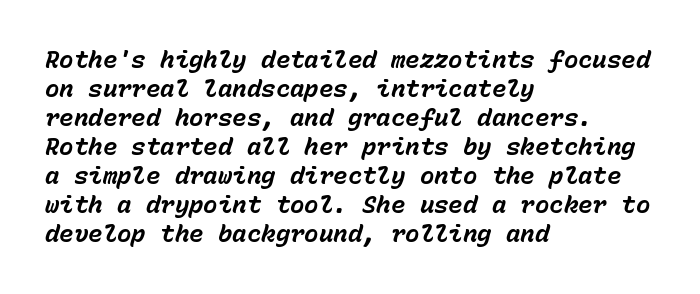
The image shows 24 px bold type, italic (leaning right); set left-aligned, line spacing 1.21x, normal letter spacing, not underlined.
